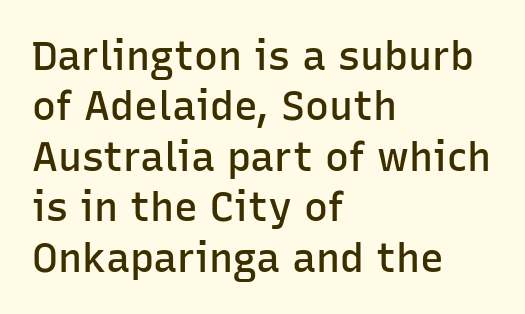
The lettering holds an erect, upright posture throughout. A bit beefed up — I'd call it semibold rather than bold. Examine the stroke ends and you'll find no serifs. Interline gaps are of average width in this sample.
